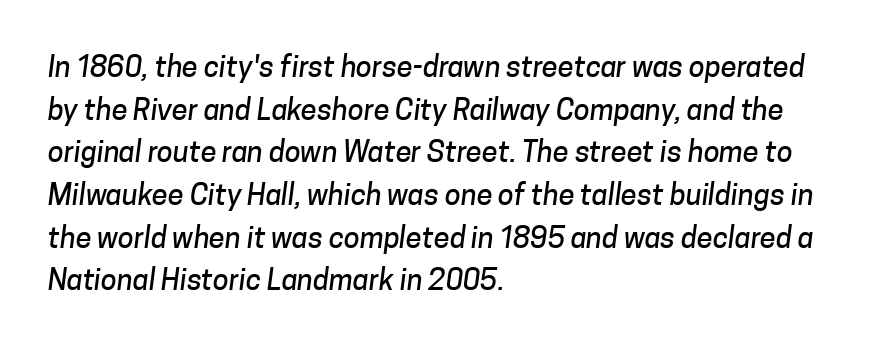
Q: Is the typeface a serif or a sans-serif typeface? A: Sans-serif.
Q: Is the text underlined? A: No.
Q: How is the paragraph aligned? A: Left-aligned.
Q: Is the spacing between letters normal or unusually wide? A: Normal.
Q: Is the spacing between lines tight, normal or loose? A: Normal.
Q: Width (condensed, normal, or wide)? A: Normal.
Q: Stroke contrast? A: Low.
Q: x-height? A: Medium.
Q: Monospaced? A: No.
